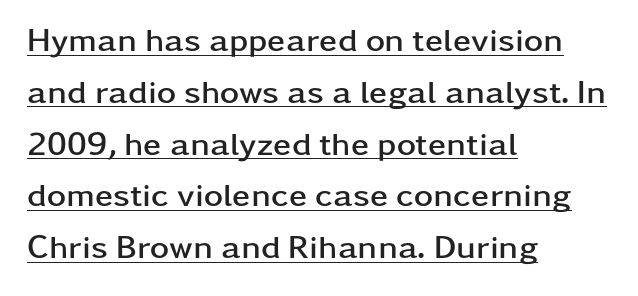
Where is the straight margin? On the left. Summary of vertical rhythm: regular, with standard interline spacing. Heavy-handed strokes throughout: this text is bold. Nothing unusual about the tracking: characters are spaced as the font intends. Classification — sans serif. The axis of the letterforms is exactly vertical.
